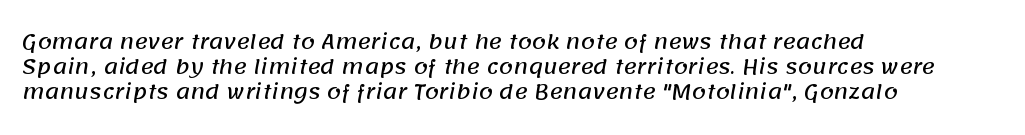
The image shows 20 px text type; set left-aligned, normal line spacing (1.25x), normal letter spacing, not underlined.
